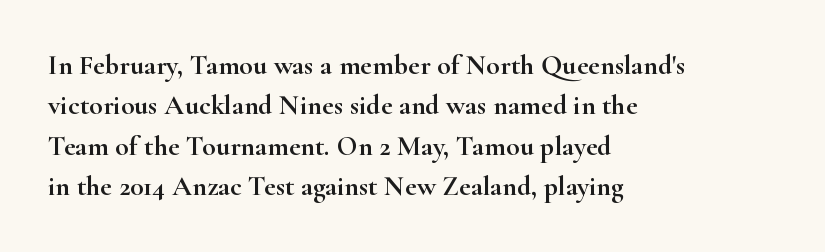
Q: Is the text italic (slanted)? A: No, it is upright.
Q: Is the typeface a serif or a sans-serif typeface? A: Serif.
Q: Is the text underlined? A: No.
Q: How is the paragraph aligned? A: Left-aligned.
Q: Is the spacing between letters normal or unusually wide? A: Normal.
Q: Is the spacing between lines tight, normal or loose? A: Normal.
Q: Width (condensed, normal, or wide)? A: Wide.
Q: Stroke contrast? A: High.
Q: x-height? A: Small.
Q: Monospaced? A: No.
